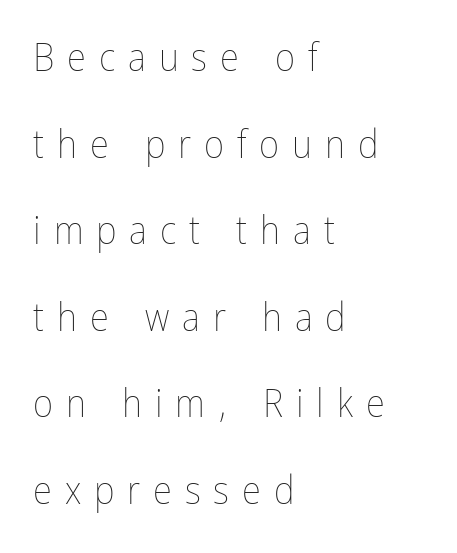
A classic flush-left, rag-right setting is used for this passage. Observe the wide spacing: letters keep a clear distance from each other. Interline gaps are noticeably wide in this sample. The gap between lines stays unmarked. The rendering uses natural spacing where letterforms have individual widths. This is the regular roman posture of the typeface.
